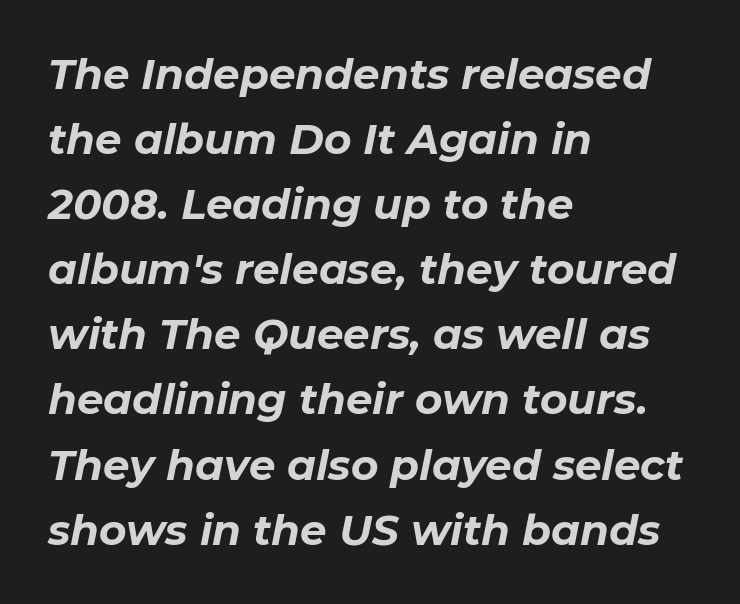
{"italic": "yes", "lean": "right", "slant_degrees": 11, "bold": "yes", "weight": "bold", "width": "normal", "stroke_contrast": "low", "x_height": "medium", "monospaced": "no", "underline": "no", "align": "left", "line_spacing": "normal", "line_spacing_ratio": 1.55, "letter_spacing": "normal", "letter_spacing_em": 0.0, "glyph_px": 42}
